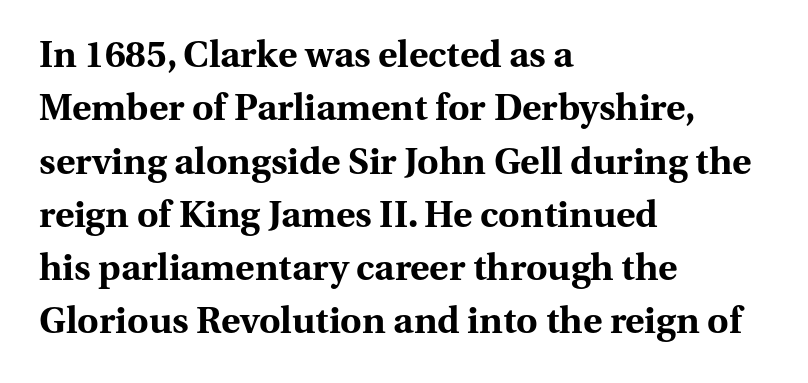
The image shows 37 px bold serif type, upright; set left-aligned, normal line spacing (1.44x), normal letter spacing, not underlined; medium stroke contrast and a medium x-height.
